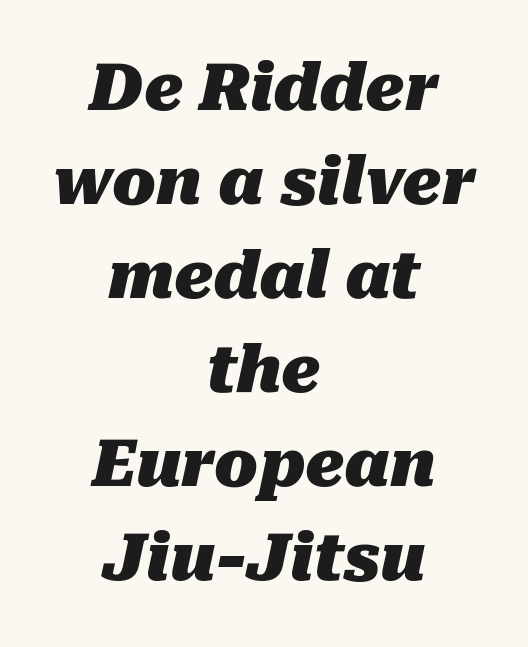
The image shows 64 px heavy type, italic (leaning right); set centered, normal line spacing (1.47x), normal letter spacing, not underlined; medium stroke contrast and a medium x-height.
